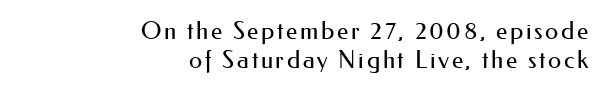
Posture: upright roman. The passage is arranged like a letterhead date or caption credit — flush right. The weight tops out at a normal text grade. Has an underline been added? It has not.
